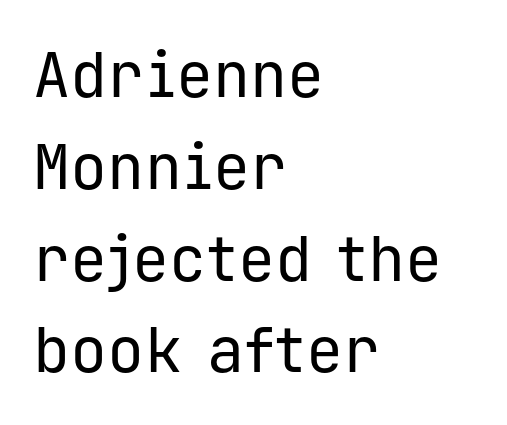
{"serif": "no", "italic": "no", "bold": "no", "weight": "regular", "width": "normal", "stroke_contrast": "low", "x_height": "medium", "monospaced": "yes", "underline": "no", "align": "left", "line_spacing": "normal", "line_spacing_ratio": 1.48, "letter_spacing": "normal", "letter_spacing_em": 0.0, "glyph_px": 62}
